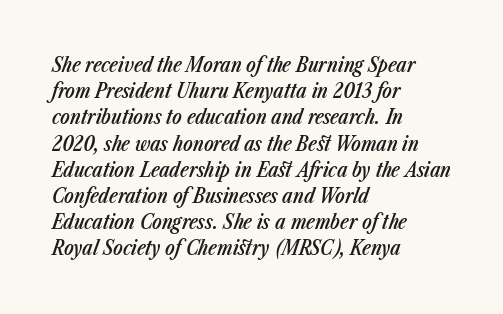
The image shows 20 px text type, italic (leaning right); set left-aligned, normal line spacing (1.31x), normal letter spacing, not underlined.
